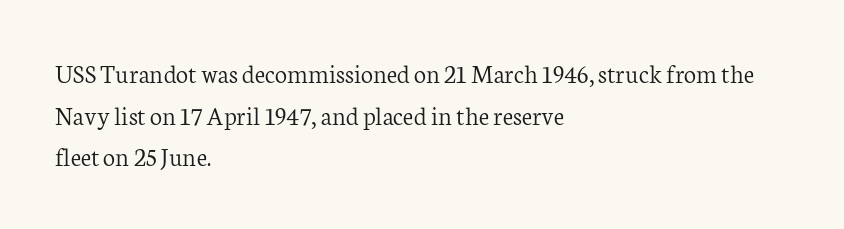
{"italic": "no", "bold": "no", "underline": "no", "align": "left", "line_spacing": "normal", "line_spacing_ratio": 1.54, "letter_spacing": "normal", "letter_spacing_em": 0.0, "glyph_px": 27}
